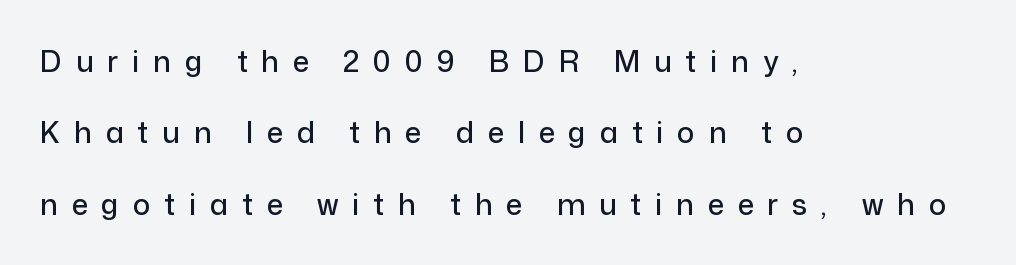
The image shows 29 px sans-serif type, upright; set left-aligned, loose line spacing (2.46x), unusually wide letter spacing (+0.48 em), not underlined; low stroke contrast and a medium x-height.
